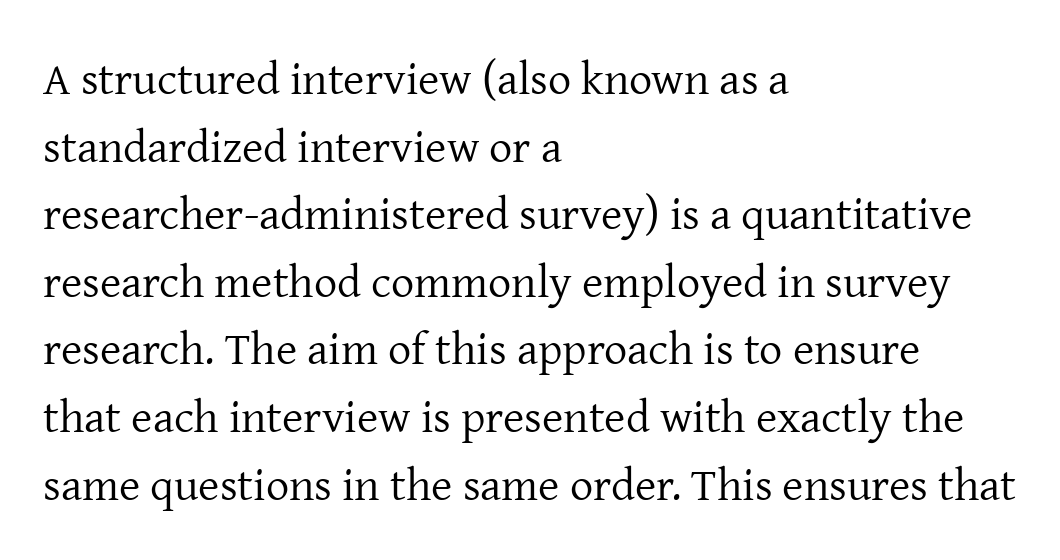
{"serif": "yes", "italic": "no", "bold": "no", "weight": "regular", "width": "normal", "stroke_contrast": "low", "x_height": "medium", "monospaced": "no", "underline": "no", "align": "left", "line_spacing": "normal", "line_spacing_ratio": 1.47, "letter_spacing": "normal", "letter_spacing_em": 0.0, "glyph_px": 46}
